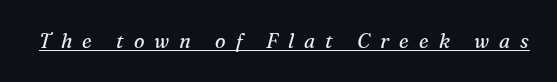
{"italic": "yes", "lean": "right", "slant_degrees": 16, "bold": "no", "underline": "yes", "letter_spacing": "wide", "letter_spacing_em": 0.5, "glyph_px": 20}
